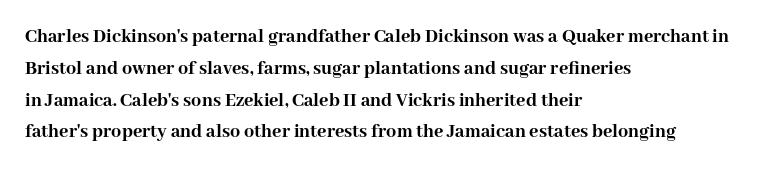
Q: Is the text bold? A: Yes.
Q: Is the text italic (slanted)? A: No, it is upright.
Q: Is the text underlined? A: No.
Q: How is the paragraph aligned? A: Left-aligned.
Q: Is the spacing between letters normal or unusually wide? A: Normal.
Q: Is the spacing between lines tight, normal or loose? A: Normal.
